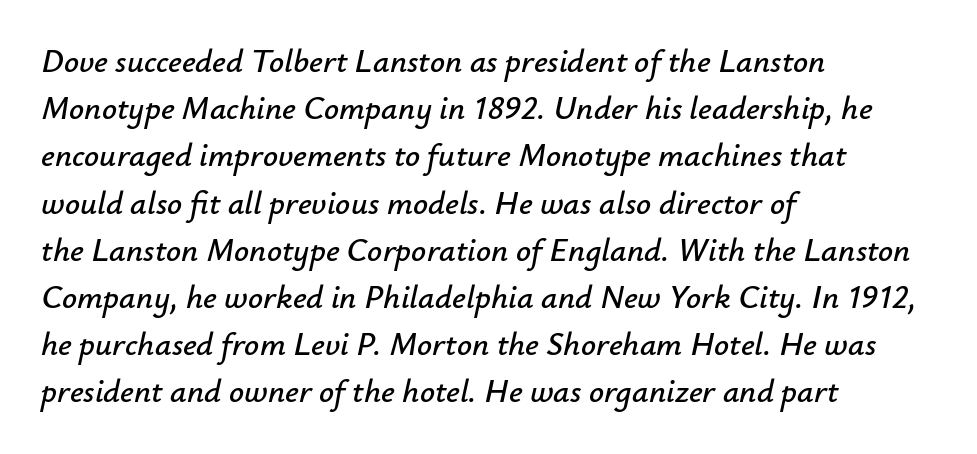
The image shows 33 px text type, italic (leaning right); set left-aligned, normal line spacing (1.43x), normal letter spacing, not underlined; low stroke contrast and a small x-height.
